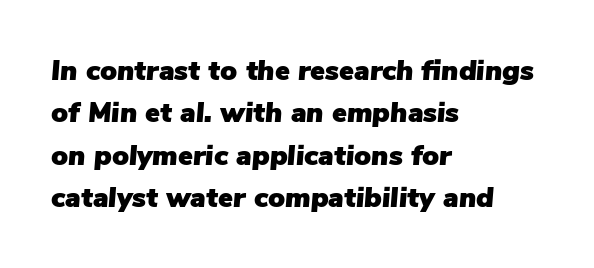
Caption: multi-line text, flush left, ragged right. Here the designer chose a conventional face with non-uniform glyph widths. The passage shown stacks its lines at a standard gap. These lines keep a tight, regular rhythm from letter to letter. Honestly, there is no underline to notice here at all. You can tell it's italic because the verticals aren't actually vertical.
